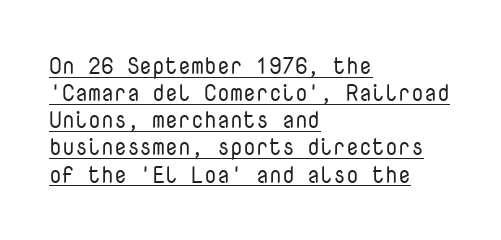
Q: Is the text bold? A: No.
Q: Is the text italic (slanted)? A: No, it is upright.
Q: Is the text underlined? A: Yes.
Q: How is the paragraph aligned? A: Left-aligned.
Q: Is the spacing between letters normal or unusually wide? A: Normal.
